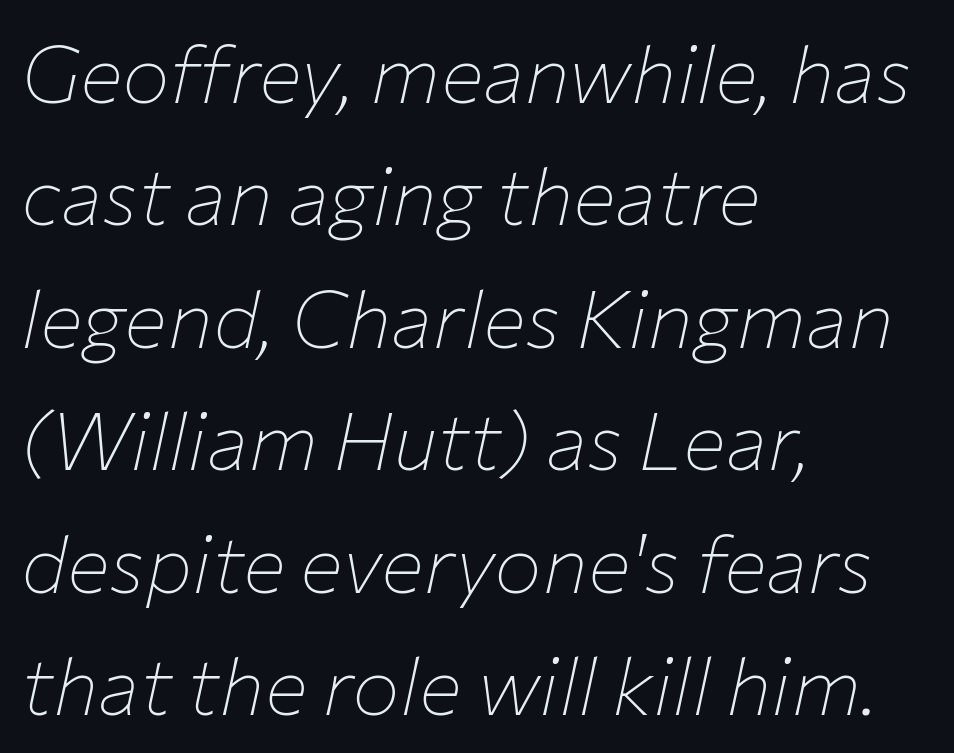
{"italic": "yes", "lean": "right", "slant_degrees": 12, "bold": "no", "weight": "thin", "width": "normal", "stroke_contrast": "low", "x_height": "medium", "monospaced": "no", "underline": "no", "align": "left", "line_spacing": "normal", "line_spacing_ratio": 1.53, "letter_spacing": "normal", "letter_spacing_em": 0.0, "glyph_px": 80}
